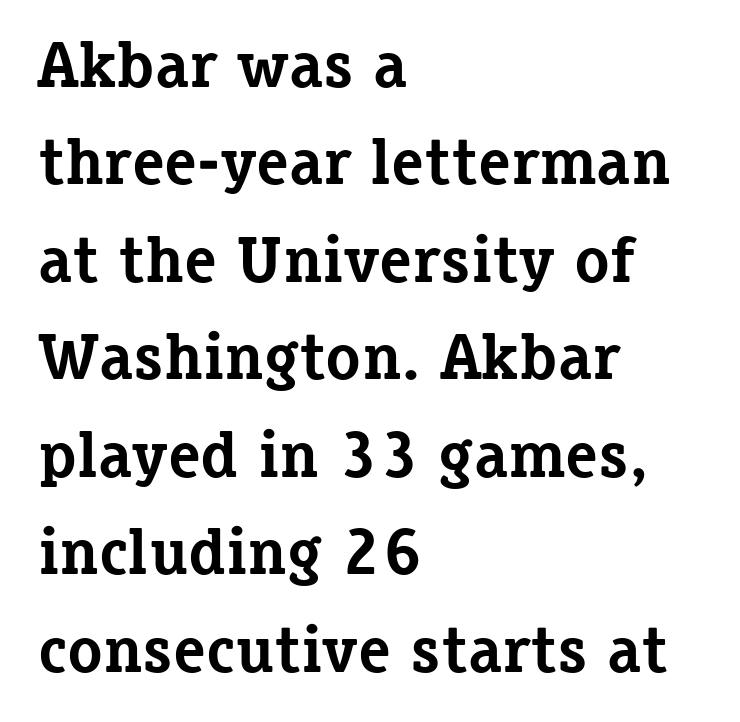
Q: Is the text bold? A: Yes.
Q: Is the text italic (slanted)? A: No, it is upright.
Q: Is the typeface a serif or a sans-serif typeface? A: Serif.
Q: Is the text underlined? A: No.
Q: How is the paragraph aligned? A: Left-aligned.
Q: Is the spacing between letters normal or unusually wide? A: Normal.
Q: Is the spacing between lines tight, normal or loose? A: Normal.
Q: Width (condensed, normal, or wide)? A: Normal.
Q: Stroke contrast? A: Low.
Q: x-height? A: Medium.
Q: Monospaced? A: No.
